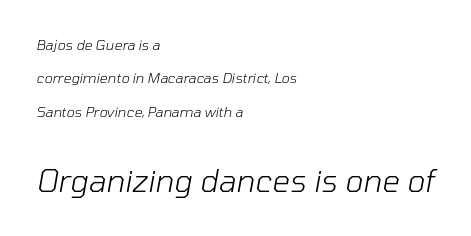
The image shows 31 px light type, italic (leaning right); set left-aligned, loose line spacing (2.39x), normal letter spacing, not underlined; the second (bottom) block is 2.21x larger; low stroke contrast and a medium x-height.
